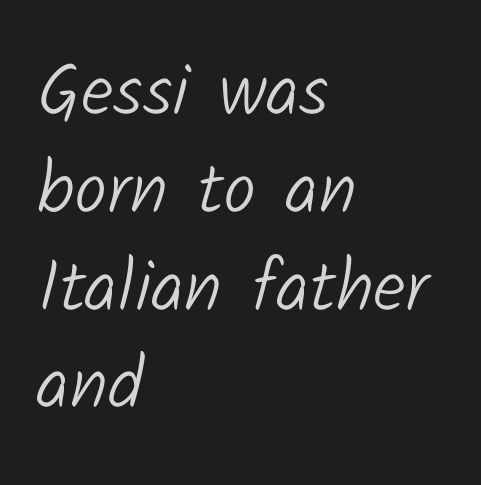
Q: Is the text bold? A: No.
Q: Is the typeface a serif or a sans-serif typeface? A: Sans-serif.
Q: Is the text underlined? A: No.
Q: How is the paragraph aligned? A: Left-aligned.
Q: Is the spacing between letters normal or unusually wide? A: Normal.
Q: Is the spacing between lines tight, normal or loose? A: Normal.
Q: Width (condensed, normal, or wide)? A: Normal.
Q: Stroke contrast? A: Low.
Q: x-height? A: Medium.
Q: Monospaced? A: No.
